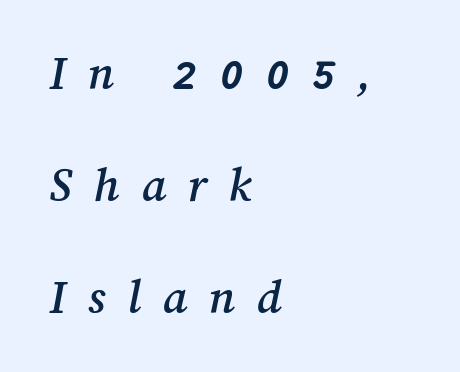
{"width": "normal", "stroke_contrast": "medium", "x_height": "medium", "monospaced": "no", "underline": "no", "align": "left", "line_spacing": "loose", "line_spacing_ratio": 2.24, "letter_spacing": "wide", "letter_spacing_em": 0.43, "glyph_px": 50}
